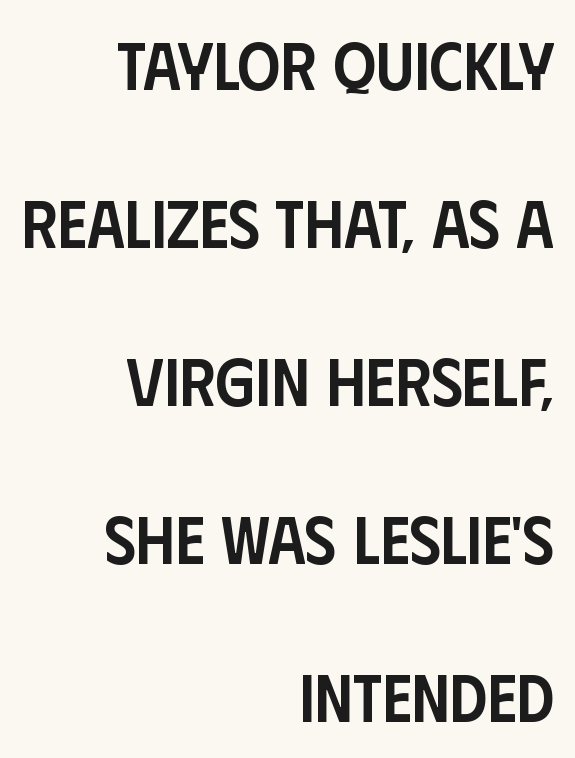
Q: Is the text bold? A: Semi-bold.
Q: Is the text italic (slanted)? A: No, it is upright.
Q: Is the typeface a serif or a sans-serif typeface? A: Sans-serif.
Q: Is the text underlined? A: No.
Q: How is the paragraph aligned? A: Right-aligned.
Q: Is the spacing between letters normal or unusually wide? A: Normal.
Q: Is the spacing between lines tight, normal or loose? A: Loose.
Q: Width (condensed, normal, or wide)? A: Condensed.
Q: Stroke contrast? A: Low.
Q: x-height? A: Large.
Q: Monospaced? A: No.
